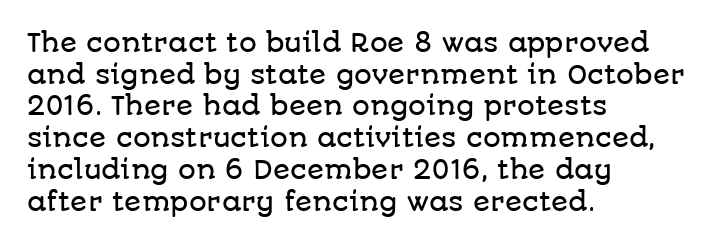
The image shows 25 px text type, upright; set left-aligned, normal line spacing (1.27x), normal letter spacing, not underlined.
